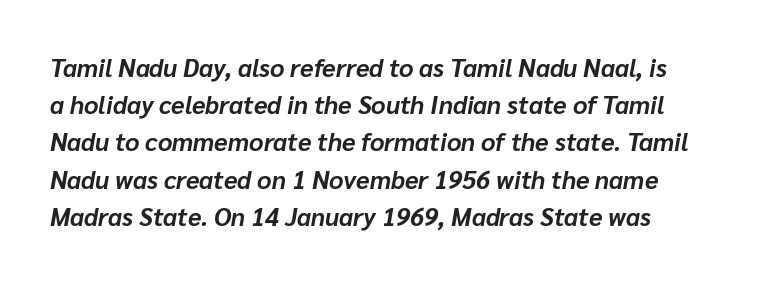
Honestly, the letter spacing is just normal — you wouldn't notice it. Evenly set lines give the paragraph a standard silhouette. Weight: bold. These lines were composed using italics. Only glyphs here, with clear space below each row.
